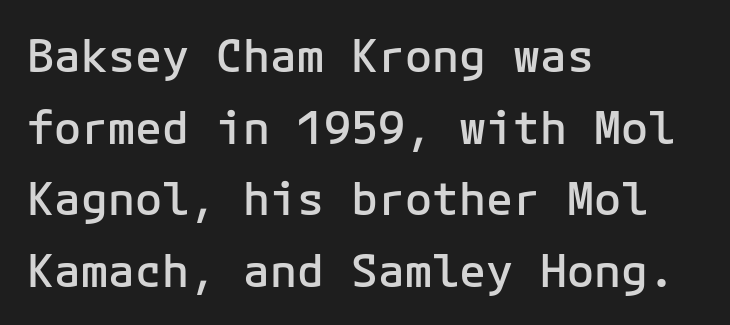
Q: Is the text bold? A: Semi-bold.
Q: Is the text italic (slanted)? A: No, it is upright.
Q: Is the typeface a serif or a sans-serif typeface? A: Sans-serif.
Q: Is the text underlined? A: No.
Q: How is the paragraph aligned? A: Left-aligned.
Q: Is the spacing between letters normal or unusually wide? A: Normal.
Q: Is the spacing between lines tight, normal or loose? A: Normal.
Q: Width (condensed, normal, or wide)? A: Normal.
Q: Stroke contrast? A: Low.
Q: x-height? A: Medium.
Q: Monospaced? A: Yes.
